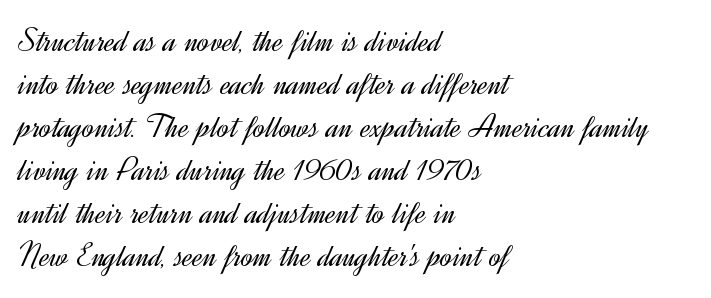
The image shows 35 px light sans-serif type; set left-aligned, line spacing 1.23x, normal letter spacing, not underlined; a small x-height.
